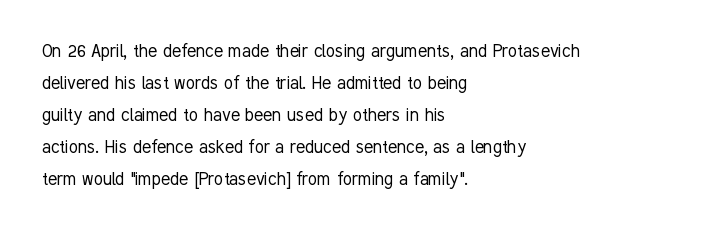
Q: Is the text bold? A: No.
Q: Is the text italic (slanted)? A: No, it is upright.
Q: Is the text underlined? A: No.
Q: How is the paragraph aligned? A: Left-aligned.
Q: Is the spacing between letters normal or unusually wide? A: Normal.
Q: Is the spacing between lines tight, normal or loose? A: Normal.
